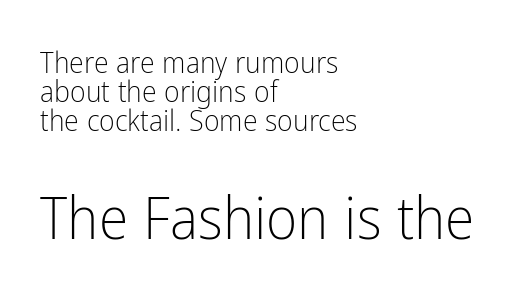
{"serif": "no", "italic": "no", "bold": "no", "weight": "light", "width": "condensed", "stroke_contrast": "low", "x_height": "medium", "monospaced": "no", "underline": "no", "align": "left", "line_spacing": "tight", "line_spacing_ratio": 0.96, "letter_spacing": "normal", "letter_spacing_em": 0.0, "larger_block": "second", "size_ratio": 2.0, "glyph_px": 60}
